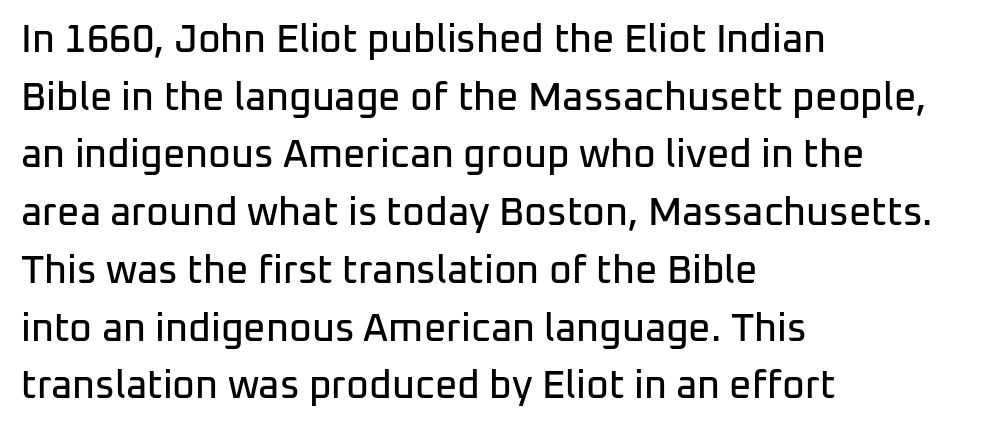
Q: Is the text italic (slanted)? A: No, it is upright.
Q: Is the typeface a serif or a sans-serif typeface? A: Sans-serif.
Q: Is the text underlined? A: No.
Q: How is the paragraph aligned? A: Left-aligned.
Q: Is the spacing between letters normal or unusually wide? A: Normal.
Q: Is the spacing between lines tight, normal or loose? A: Normal.
Q: Width (condensed, normal, or wide)? A: Normal.
Q: Stroke contrast? A: Low.
Q: x-height? A: Medium.
Q: Monospaced? A: No.
